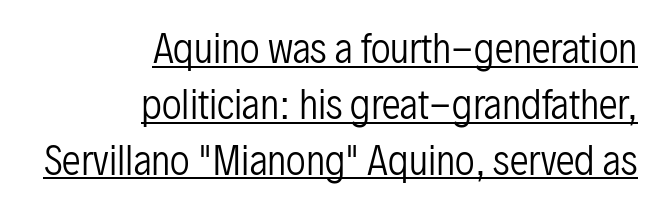
{"serif": "no", "italic": "no", "bold": "no", "weight": "regular", "width": "condensed", "stroke_contrast": "low", "x_height": "medium", "monospaced": "no", "underline": "yes", "align": "right", "line_spacing": "normal", "line_spacing_ratio": 1.47, "letter_spacing": "normal", "letter_spacing_em": 0.0, "glyph_px": 38}
